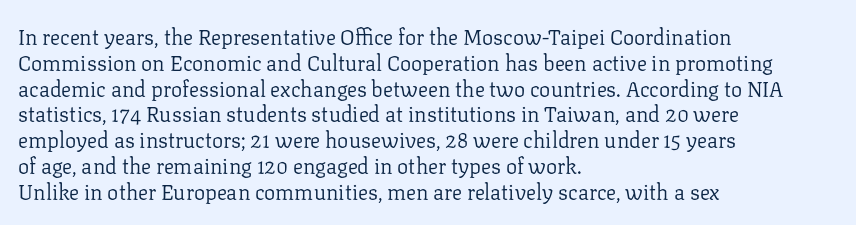
{"italic": "no", "bold": "no", "underline": "no", "align": "left", "line_spacing_ratio": 1.23, "letter_spacing": "normal", "letter_spacing_em": 0.0, "glyph_px": 21}
